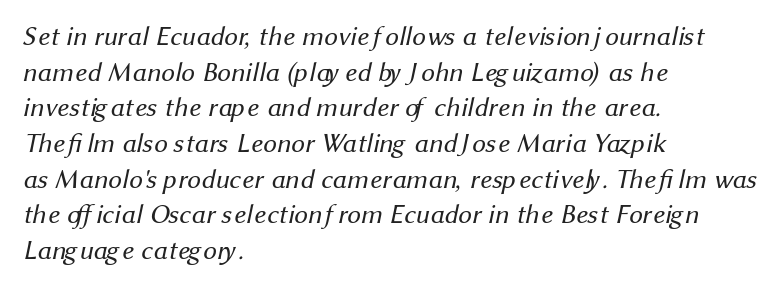
Q: Is the text bold? A: No.
Q: Is the text underlined? A: No.
Q: How is the paragraph aligned? A: Left-aligned.
Q: Is the spacing between letters normal or unusually wide? A: Normal.
Q: Is the spacing between lines tight, normal or loose? A: Normal.
